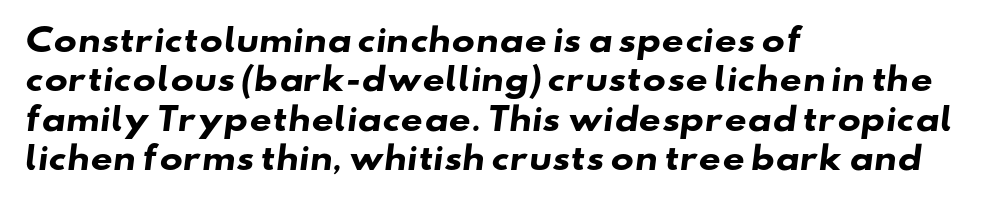
The image shows 31 px heavy, wide sans-serif type; set left-aligned, normal line spacing (1.27x), normal letter spacing, not underlined; low stroke contrast and a small x-height.
